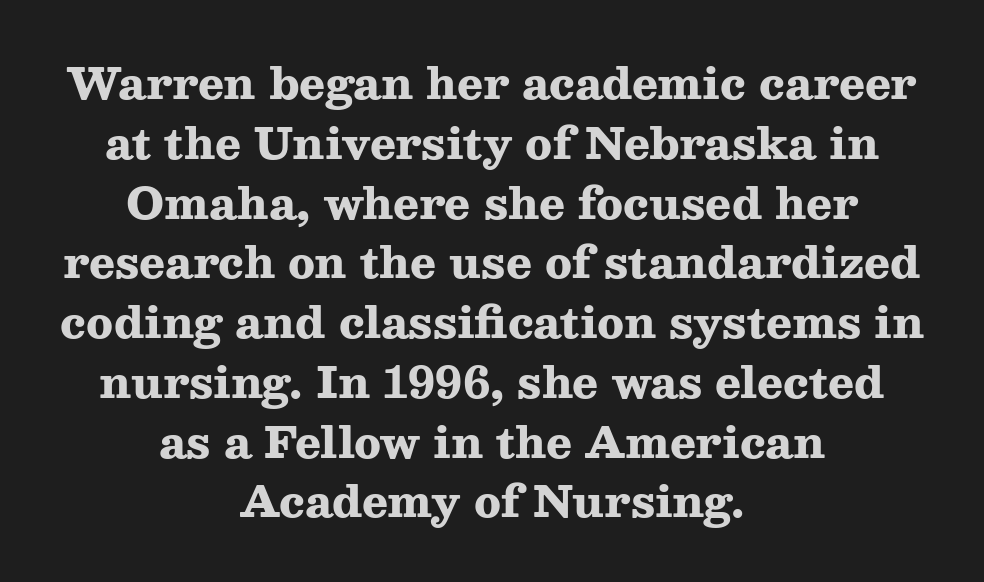
A typesetter would call this proportional, since set widths differ per character. The foot of each line stays bare and open. Successive baselines arrive at the customary interval. The specimen reads as upright at a glance. The letters carry serifs — small finishing strokes at the ends of their stems. Its strokes are broad and dark, the hallmark of bold type.
